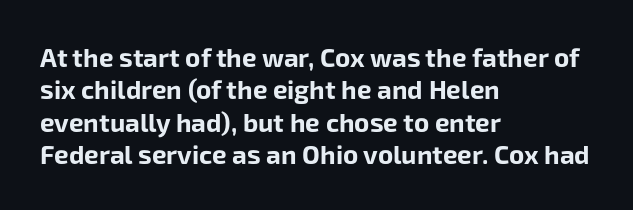
Q: Is the text bold? A: Yes.
Q: Is the text italic (slanted)? A: No, it is upright.
Q: Is the text underlined? A: No.
Q: How is the paragraph aligned? A: Left-aligned.
Q: Is the spacing between letters normal or unusually wide? A: Normal.
Q: Is the spacing between lines tight, normal or loose? A: Normal.
